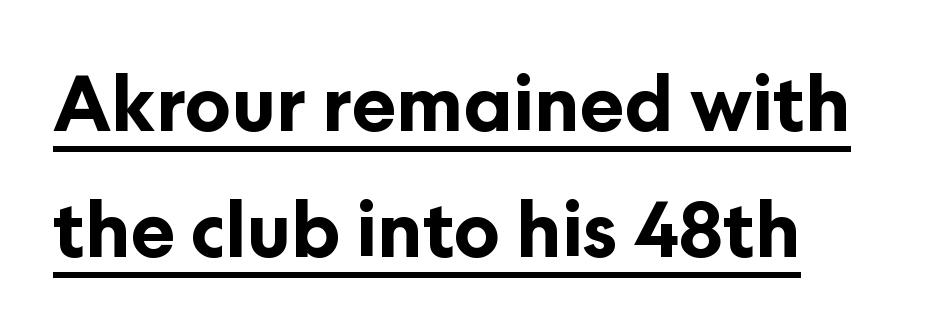
{"serif": "no", "italic": "no", "bold": "yes", "weight": "bold", "width": "normal", "stroke_contrast": "low", "x_height": "medium", "monospaced": "no", "underline": "yes", "align": "left", "line_spacing": "normal", "line_spacing_ratio": 1.68, "letter_spacing": "normal", "letter_spacing_em": 0.0, "glyph_px": 75}
